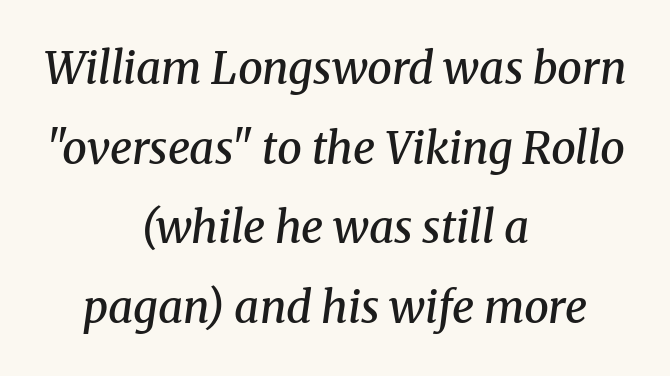
The image shows 44 px semibold serif type, italic (leaning right); set centered, line spacing 1.81x, normal letter spacing, not underlined; medium stroke contrast and a medium x-height.
